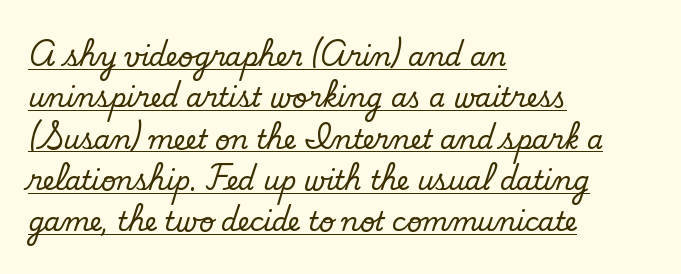
The image shows 26 px text type; set left-aligned, normal line spacing (1.59x), normal letter spacing, underlined.
